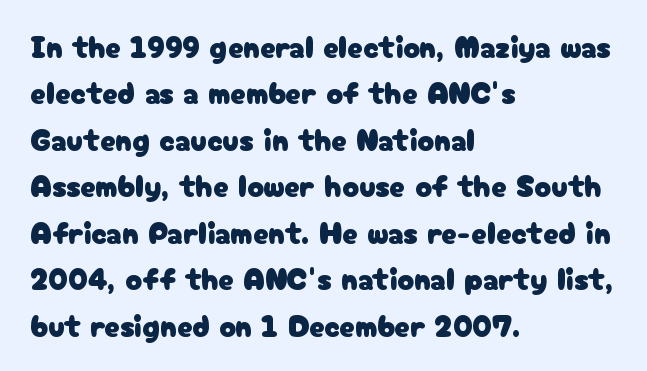
The image shows 31 px sans-serif type, upright; set left-aligned, normal line spacing (1.5x), normal letter spacing, not underlined; low stroke contrast and a medium x-height.
